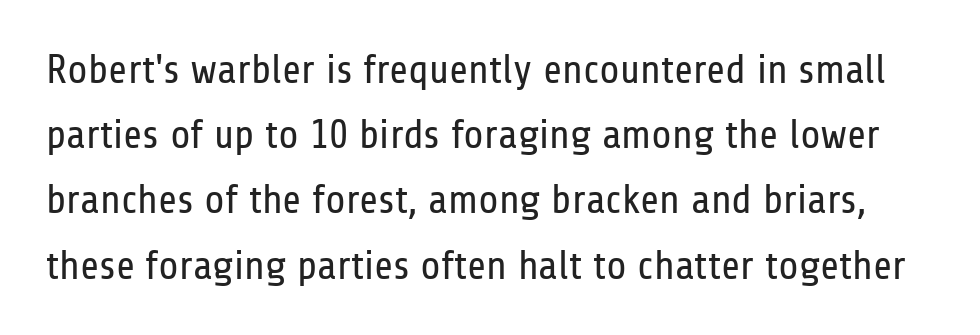
Character widths vary here, with narrow letters taking less room than wide ones. The typeface has the unassuming heft of standard copy or less. The face used here is rendered with its standard letterfit. Interline gaps are of average width in this sample. If you drew a line through each stem, it would be perfectly vertical. These lines are composed in type without serifs.
